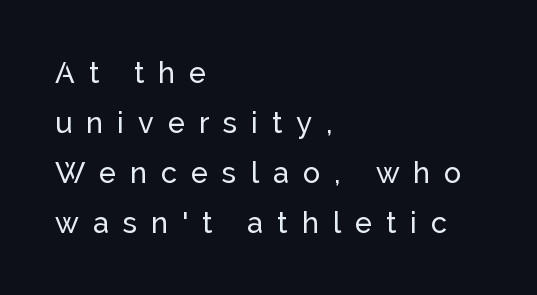
The image shows 29 px sans-serif type, upright; set left-aligned, line spacing 1.72x, unusually wide letter spacing (+0.48 em), not underlined; low stroke contrast and a medium x-height.
